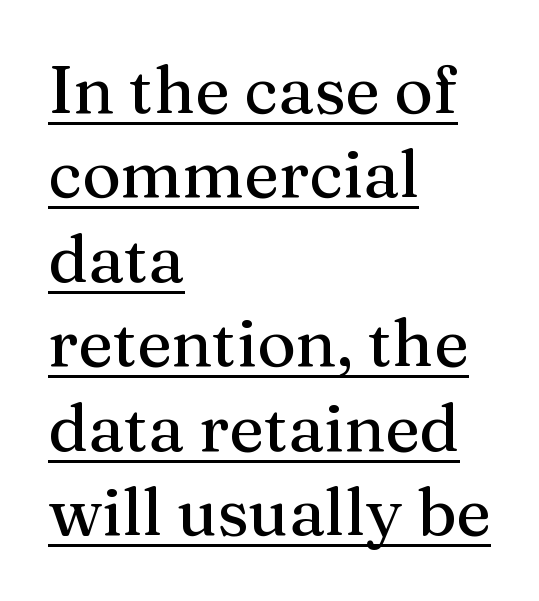
{"serif": "yes", "italic": "no", "width": "normal", "stroke_contrast": "medium", "x_height": "medium", "monospaced": "no", "underline": "yes", "align": "left", "line_spacing": "normal", "line_spacing_ratio": 1.28, "letter_spacing": "normal", "letter_spacing_em": 0.0, "glyph_px": 66}
